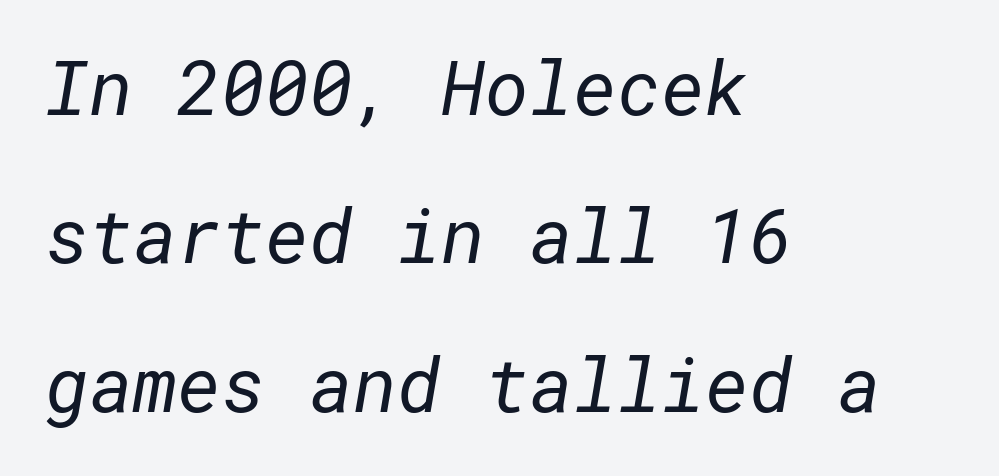
The image shows 75 px regular-weight sans-serif type; set left-aligned, loose line spacing (1.98x), normal letter spacing, not underlined; low stroke contrast and a medium x-height.
